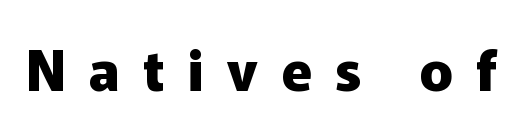
The image shows 56 px heavy sans-serif type, upright; set unusually wide letter spacing (+0.41 em), not underlined; low stroke contrast and a medium x-height.
